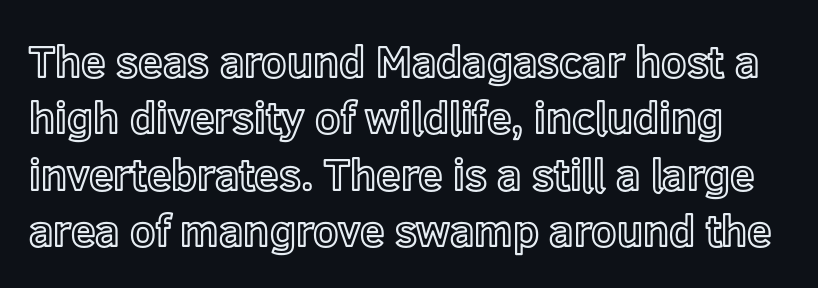
Students, observe: this is what conventionally led text looks like. Each word holds together tightly as a unit, with standard inter-letter gaps. Anything drawn beneath the words? Only blank space. You could not count columns in this text — the font is proportionally spaced. Characters remain perfectly vertical along every line.
